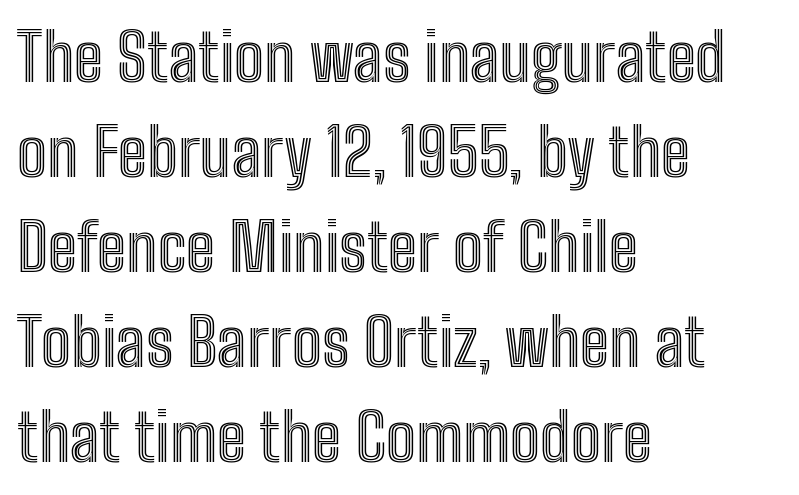
Q: Is the text italic (slanted)? A: No, it is upright.
Q: Is the text underlined? A: No.
Q: How is the paragraph aligned? A: Left-aligned.
Q: Is the spacing between letters normal or unusually wide? A: Normal.
Q: Is the spacing between lines tight, normal or loose? A: Normal.
Q: Width (condensed, normal, or wide)? A: Condensed.
Q: x-height? A: Medium.
Q: Monospaced? A: No.
